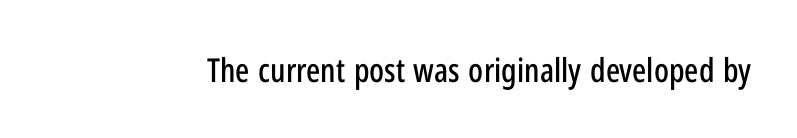
The image shows 33 px condensed sans-serif type, upright; set normal letter spacing, not underlined; low stroke contrast and a medium x-height.
